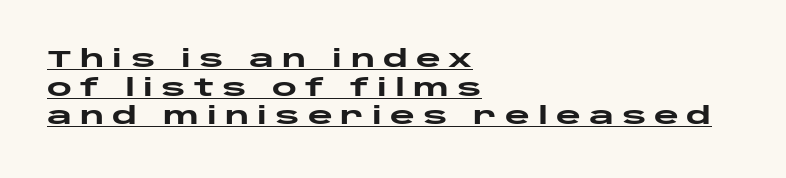
{"italic": "no", "bold": "yes", "underline": "yes", "align": "left", "line_spacing_ratio": 1.19, "letter_spacing": "wide", "letter_spacing_em": 0.33, "glyph_px": 24}
